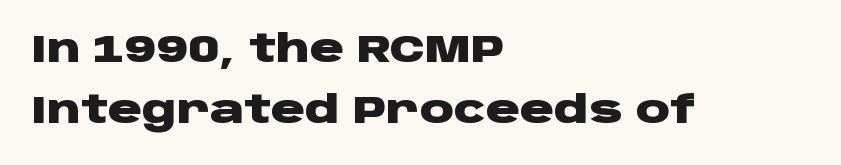
The image shows 38 px heavy, wide sans-serif type, upright; set left-aligned, normal line spacing (1.61x), normal letter spacing, not underlined; low stroke contrast and a large x-height.
